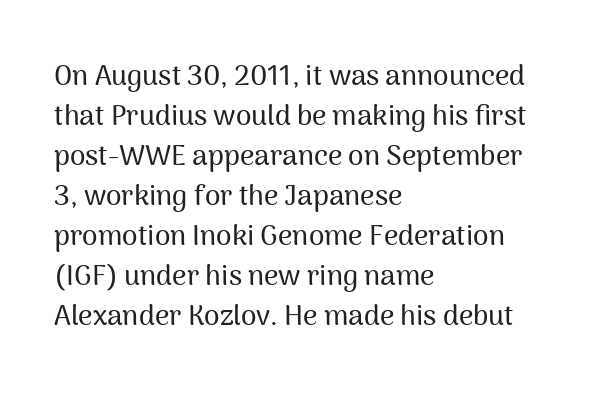
{"serif": "no", "italic": "no", "width": "normal", "stroke_contrast": "medium", "x_height": "medium", "monospaced": "no", "underline": "no", "align": "left", "line_spacing": "normal", "line_spacing_ratio": 1.43, "letter_spacing": "normal", "letter_spacing_em": 0.0, "glyph_px": 28}
